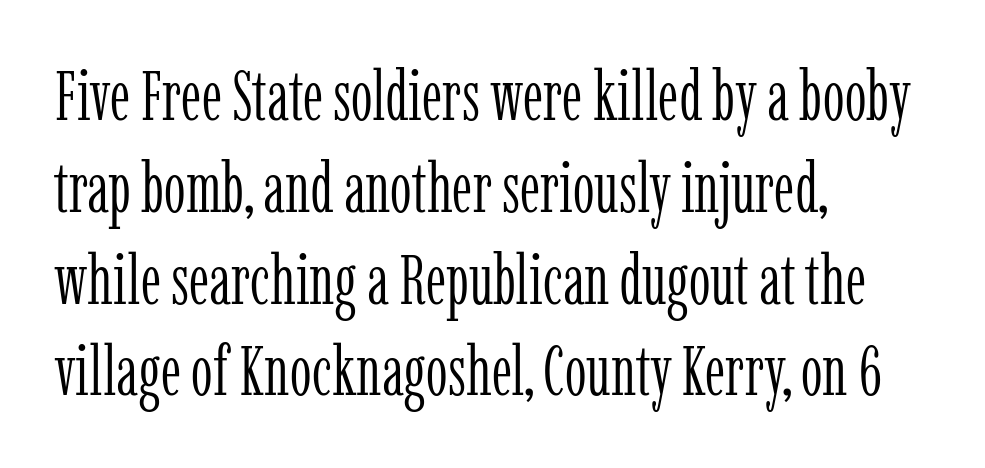
{"serif": "yes", "italic": "no", "bold": "no", "weight": "light", "width": "condensed", "stroke_contrast": "low", "x_height": "medium", "monospaced": "no", "underline": "no", "align": "left", "line_spacing": "normal", "line_spacing_ratio": 1.33, "letter_spacing": "normal", "letter_spacing_em": 0.0, "glyph_px": 69}
